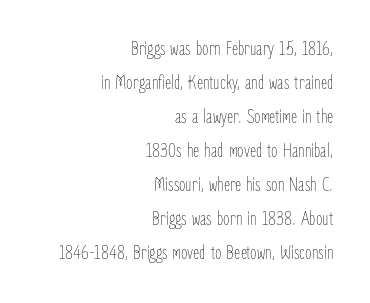
{"italic": "no", "bold": "no", "underline": "no", "align": "right", "line_spacing": "normal", "line_spacing_ratio": 1.62, "letter_spacing": "normal", "letter_spacing_em": 0.0, "glyph_px": 21}
